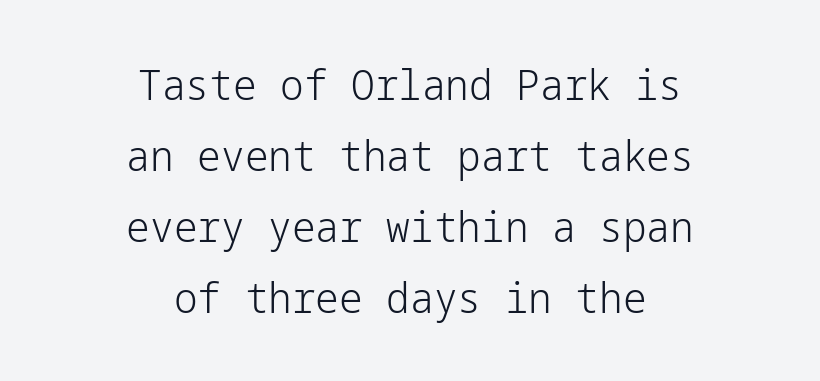
The image shows 42 px light sans-serif type, upright; set centered, normal line spacing (1.69x), normal letter spacing, not underlined; low stroke contrast and a medium x-height.
